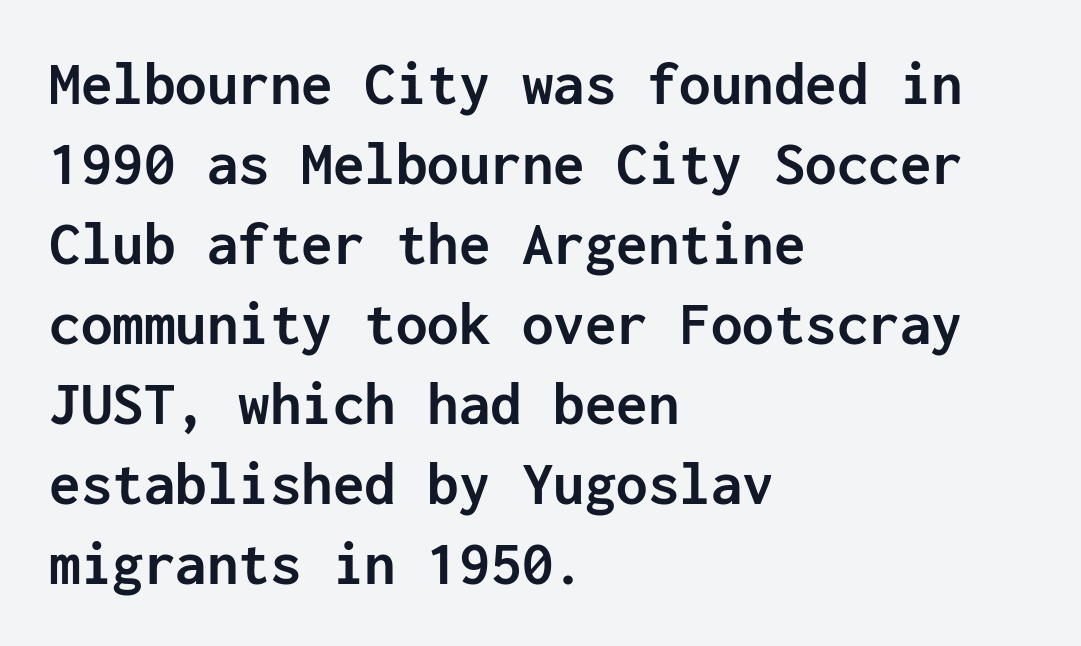
{"serif": "no", "italic": "no", "bold": "yes", "weight": "semibold", "width": "normal", "stroke_contrast": "low", "x_height": "medium", "monospaced": "yes", "underline": "no", "align": "left", "line_spacing": "normal", "line_spacing_ratio": 1.27, "letter_spacing": "normal", "letter_spacing_em": 0.0, "glyph_px": 63}
